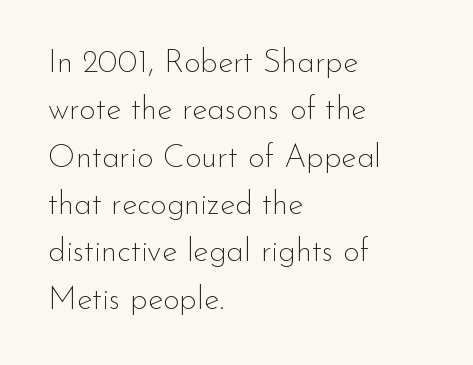
Note: no serifs on the glyphs. A typesetter would call this proportional, since set widths differ per character. Notice how the stems are strictly vertical — no italics here. On a weight scale, this lands at 450 or below. Casual observation: everything's shoved over to the left.
